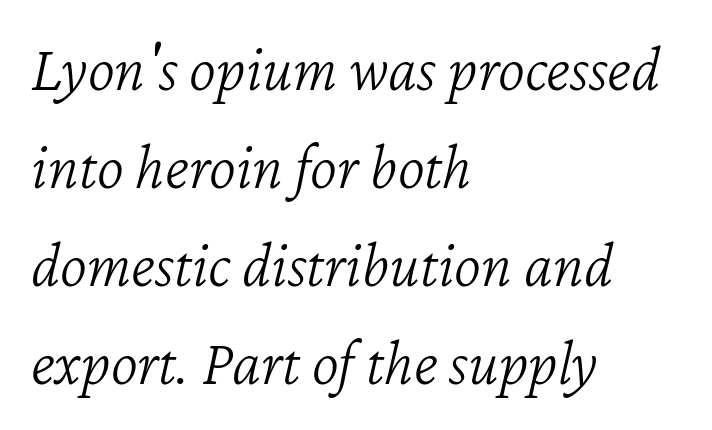
{"italic": "yes", "lean": "right", "slant_degrees": 12, "bold": "no", "weight": "light", "width": "normal", "stroke_contrast": "low", "x_height": "medium", "monospaced": "no", "underline": "no", "align": "left", "line_spacing": "normal", "line_spacing_ratio": 1.51, "letter_spacing": "normal", "letter_spacing_em": 0.0, "glyph_px": 65}
